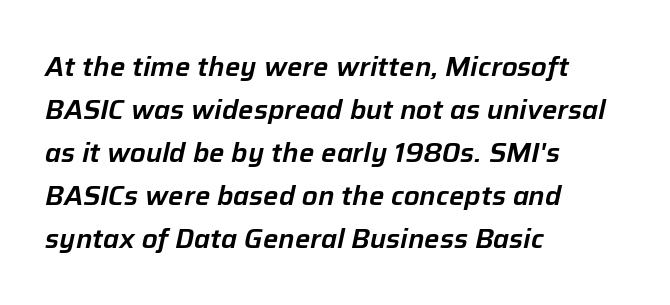
This is oblique type, the kind used for emphasis or titles. A bare baseline throughout the passage. The text block is weighted toward the left margin, trailing off unevenly rightward. Letter spacing: default.
